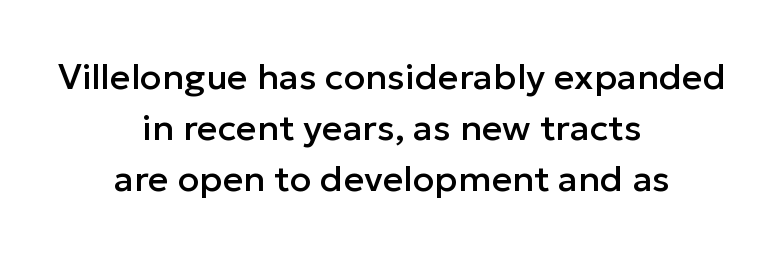
Q: Is the text italic (slanted)? A: No, it is upright.
Q: Is the typeface a serif or a sans-serif typeface? A: Sans-serif.
Q: Is the text underlined? A: No.
Q: How is the paragraph aligned? A: Centered.
Q: Is the spacing between letters normal or unusually wide? A: Normal.
Q: Is the spacing between lines tight, normal or loose? A: Normal.
Q: Width (condensed, normal, or wide)? A: Normal.
Q: Stroke contrast? A: Low.
Q: x-height? A: Medium.
Q: Monospaced? A: No.
